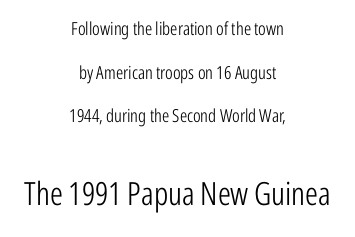
Q: Is the text bold? A: No.
Q: Is the text italic (slanted)? A: No, it is upright.
Q: Is the typeface a serif or a sans-serif typeface? A: Sans-serif.
Q: Is the text underlined? A: No.
Q: How is the paragraph aligned? A: Centered.
Q: Is the spacing between letters normal or unusually wide? A: Normal.
Q: Is the spacing between lines tight, normal or loose? A: Loose.
Q: Which block of text is set in a larger size, the first (top) or the second (bottom)? A: The second (bottom) one.
Q: Width (condensed, normal, or wide)? A: Condensed.
Q: Stroke contrast? A: Low.
Q: x-height? A: Medium.
Q: Monospaced? A: No.
